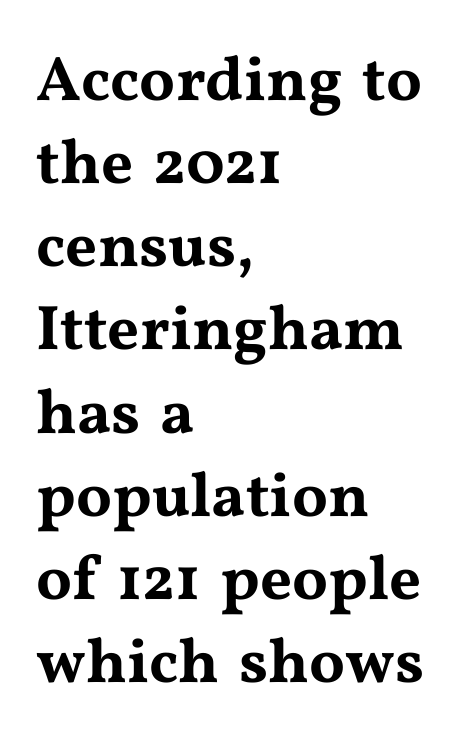
The image shows 63 px wide serif type, upright; set left-aligned, normal line spacing (1.32x), normal letter spacing, not underlined; medium stroke contrast and a medium x-height.
